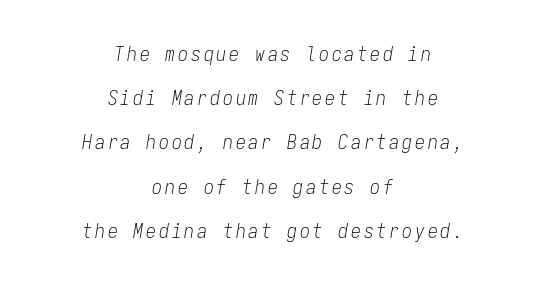
Compared with a typical body face, this is equally light or lighter still. The block of text is sparse from top to bottom, with ample space between rows. Line starts and ends both wander, symmetrically. Compared with ordinary roman type, these characters are visibly tilted. The passage shown is not underscored anywhere.
